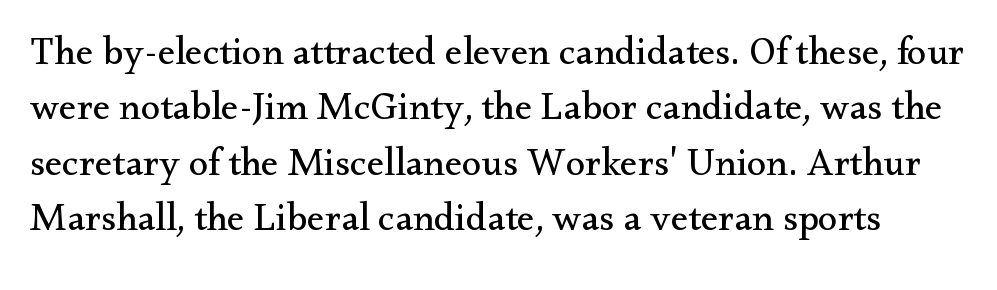
The image shows 39 px regular-weight serif type, upright; set normal line spacing (1.42x), normal letter spacing, not underlined; medium stroke contrast and a small x-height.
